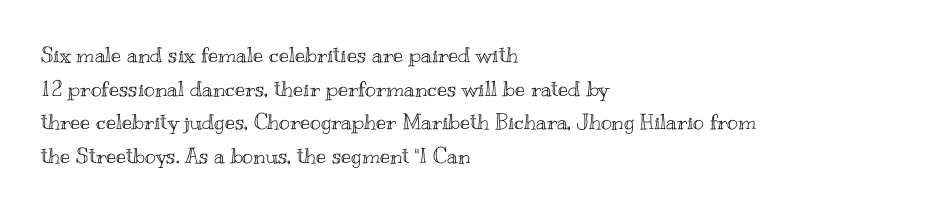
{"italic": "no", "underline": "no", "align": "left", "line_spacing": "normal", "line_spacing_ratio": 1.6, "letter_spacing": "normal", "letter_spacing_em": 0.0, "glyph_px": 21}
